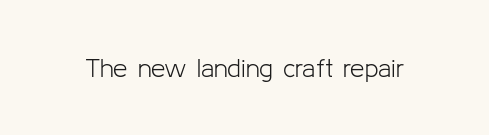
Q: Is the text bold? A: No.
Q: Is the text italic (slanted)? A: No, it is upright.
Q: Is the text underlined? A: No.
Q: Is the spacing between letters normal or unusually wide? A: Normal.
